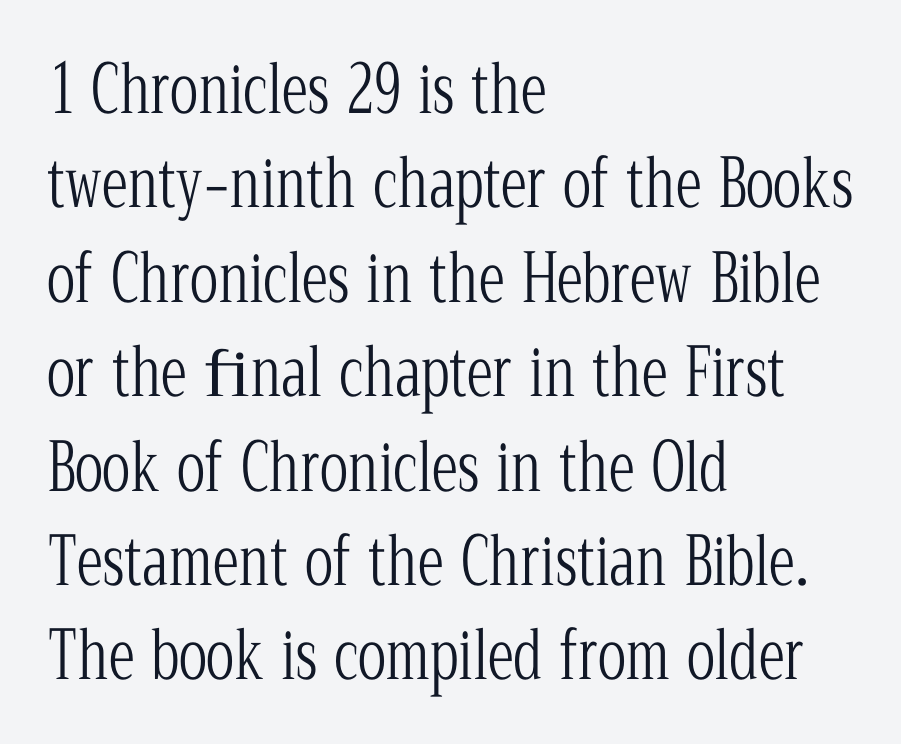
Words appear dense and cohesive because spacing is normal. The typesetter chose a ragged-right arrangement here. Spacing verdict: proportional, widths tailored to each character. Nobody drew a line under any word here. Vertically, the passage feels balanced, rows spaced as you'd expect.
